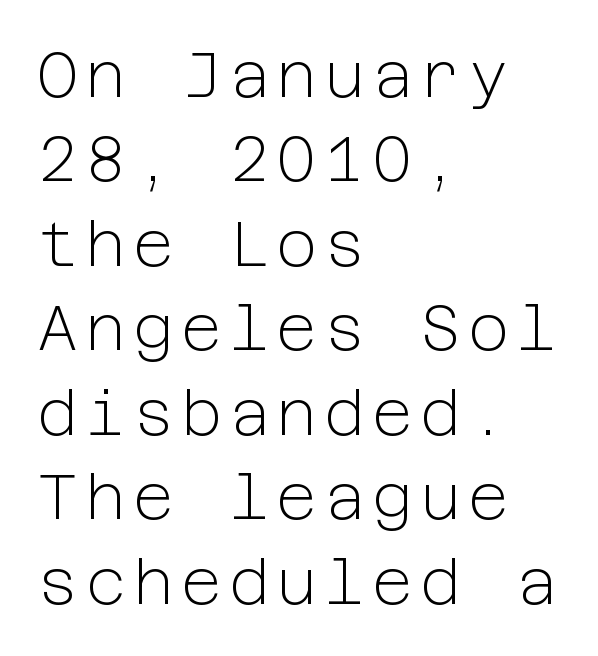
Q: Is the text bold? A: No.
Q: Is the text italic (slanted)? A: No, it is upright.
Q: Is the typeface a serif or a sans-serif typeface? A: Sans-serif.
Q: Is the text underlined? A: No.
Q: How is the paragraph aligned? A: Left-aligned.
Q: Is the spacing between lines tight, normal or loose? A: Normal.
Q: Width (condensed, normal, or wide)? A: Normal.
Q: Stroke contrast? A: Low.
Q: x-height? A: Medium.
